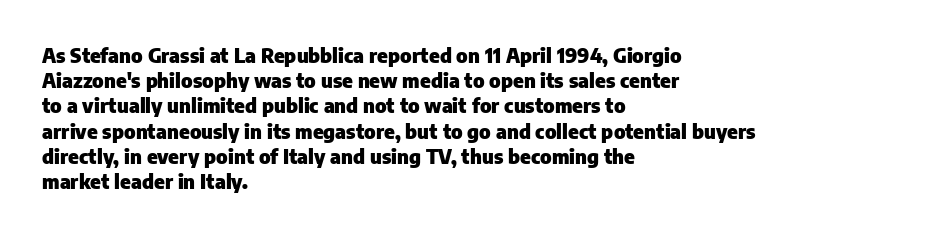
{"italic": "no", "bold": "yes", "underline": "no", "align": "left", "line_spacing": "normal", "line_spacing_ratio": 1.26, "letter_spacing": "normal", "letter_spacing_em": 0.0, "glyph_px": 20}
